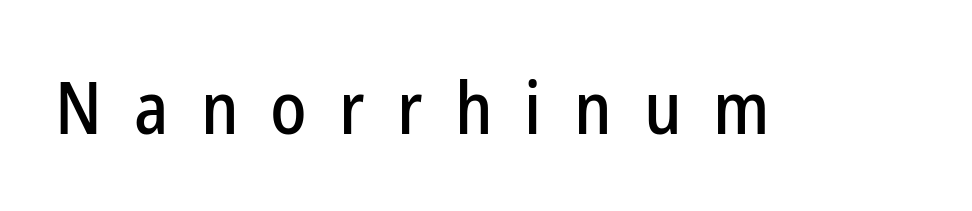
Q: Is the text italic (slanted)? A: No, it is upright.
Q: Is the typeface a serif or a sans-serif typeface? A: Sans-serif.
Q: Is the text underlined? A: No.
Q: Is the spacing between letters normal or unusually wide? A: Unusually wide.
Q: Width (condensed, normal, or wide)? A: Condensed.
Q: Stroke contrast? A: Low.
Q: x-height? A: Medium.
Q: Monospaced? A: No.
